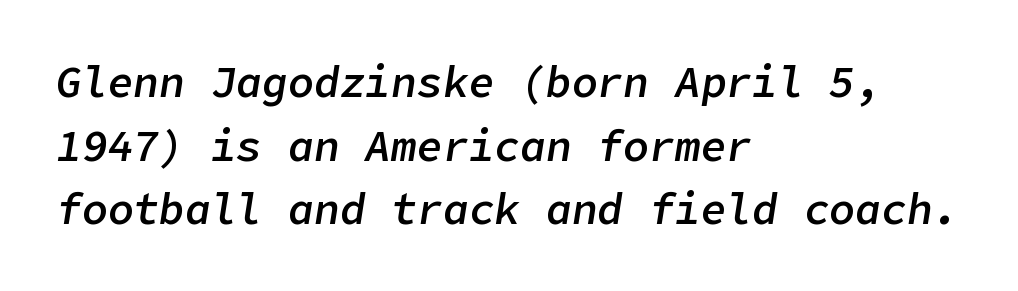
Quick note: interline space is typical. Every row of glyphs begins at an identical x-position on the left. Honestly, there is no underline to notice here at all. The face used here is a semibold: visibly heavier than regular, lighter than bold.
